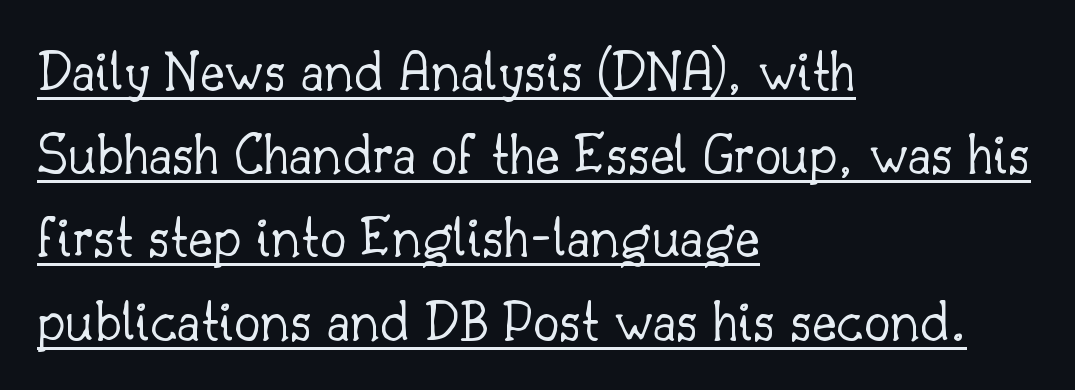
The image shows 59 px light type, upright; set left-aligned, normal line spacing (1.41x), normal letter spacing, underlined; low stroke contrast and a small x-height.
